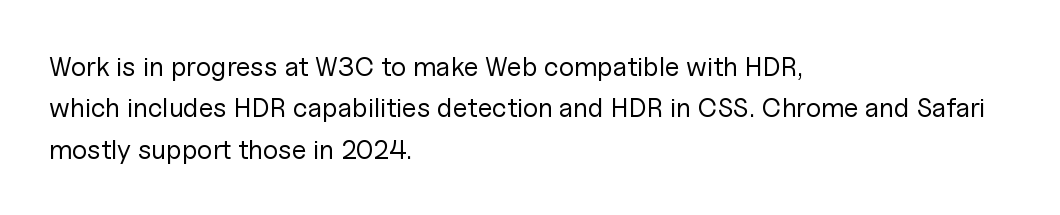
Q: Is the text bold? A: No.
Q: Is the text italic (slanted)? A: No, it is upright.
Q: Is the text underlined? A: No.
Q: How is the paragraph aligned? A: Left-aligned.
Q: Is the spacing between letters normal or unusually wide? A: Normal.
Q: Is the spacing between lines tight, normal or loose? A: Normal.
